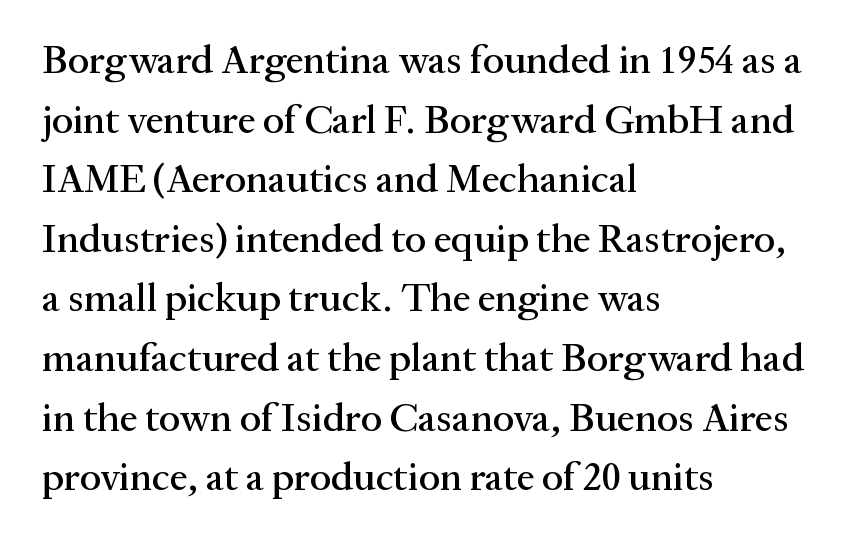
{"serif": "yes", "italic": "no", "width": "normal", "stroke_contrast": "medium", "x_height": "medium", "monospaced": "no", "underline": "no", "align": "left", "line_spacing": "normal", "line_spacing_ratio": 1.49, "letter_spacing": "normal", "letter_spacing_em": 0.0, "glyph_px": 40}
